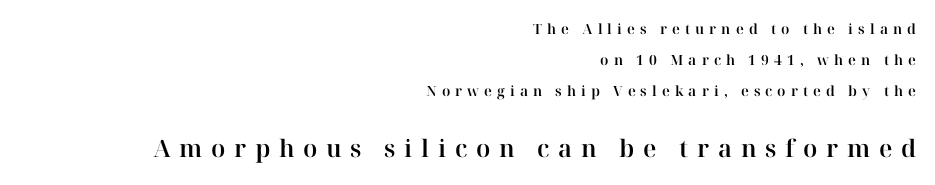
{"italic": "no", "underline": "no", "align": "right", "line_spacing": "loose", "line_spacing_ratio": 2.21, "letter_spacing": "wide", "letter_spacing_em": 0.36, "larger_block": "second", "size_ratio": 1.71, "glyph_px": 24}
